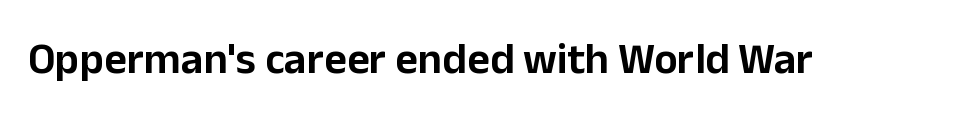
{"serif": "no", "italic": "no", "width": "normal", "stroke_contrast": "low", "x_height": "medium", "monospaced": "no", "underline": "no", "letter_spacing": "normal", "letter_spacing_em": 0.0, "glyph_px": 44}
